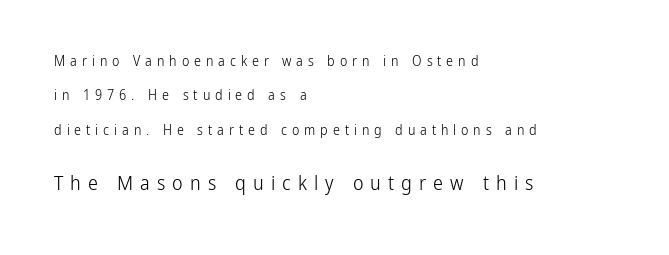
Nothing heavy about these letters — not bold at all. Check under the words: just untouched page. The lines in this sample share a left origin and differ only in where they stop. These lines have a slow, spaced-out rhythm from letter to letter. Quick note: not italic, upright.
